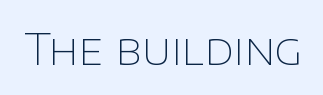
{"serif": "no", "italic": "no", "bold": "no", "weight": "thin", "width": "normal", "stroke_contrast": "low", "x_height": "large", "monospaced": "no", "underline": "no", "letter_spacing": "normal", "letter_spacing_em": 0.0, "glyph_px": 43}
